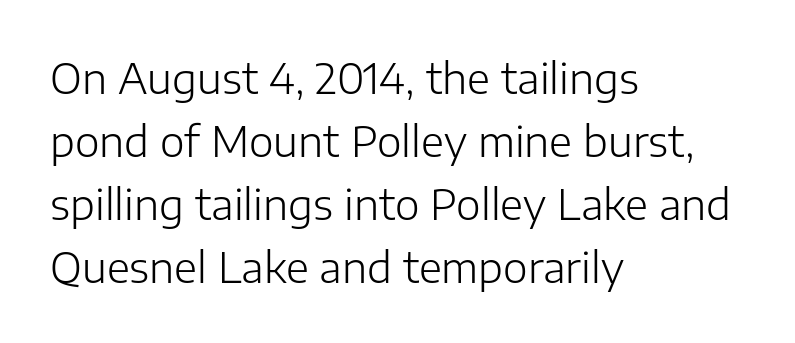
{"serif": "no", "italic": "no", "bold": "no", "weight": "light", "width": "normal", "stroke_contrast": "low", "x_height": "medium", "monospaced": "no", "underline": "no", "align": "left", "line_spacing": "normal", "line_spacing_ratio": 1.5, "letter_spacing": "normal", "letter_spacing_em": 0.0, "glyph_px": 42}
